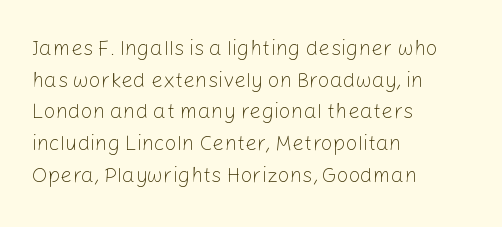
{"italic": "no", "bold": "no", "underline": "no", "align": "left", "line_spacing": "normal", "line_spacing_ratio": 1.51, "letter_spacing": "normal", "letter_spacing_em": 0.0, "glyph_px": 21}
